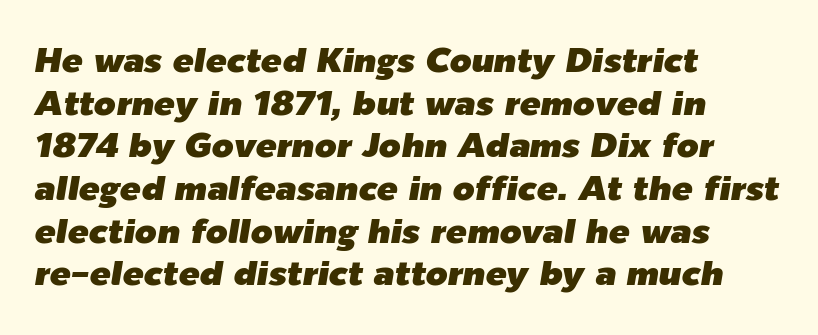
The paragraph shown leans on its left margin. Rule under the text: the space is simply empty. The rendering uses natural spacing where letterforms have individual widths. The face used here is rendered with its standard letterfit.
